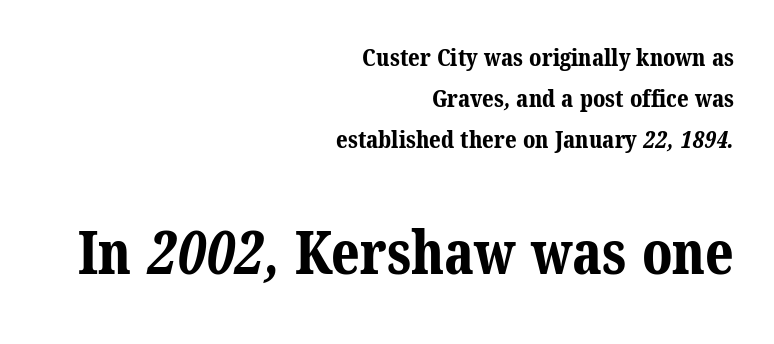
{"serif": "yes", "bold": "yes", "weight": "bold", "width": "normal", "stroke_contrast": "medium", "x_height": "medium", "monospaced": "no", "underline": "no", "align": "right", "line_spacing": "normal", "line_spacing_ratio": 1.7, "letter_spacing": "normal", "letter_spacing_em": 0.0, "larger_block": "second", "size_ratio": 2.46, "glyph_px": 59}
